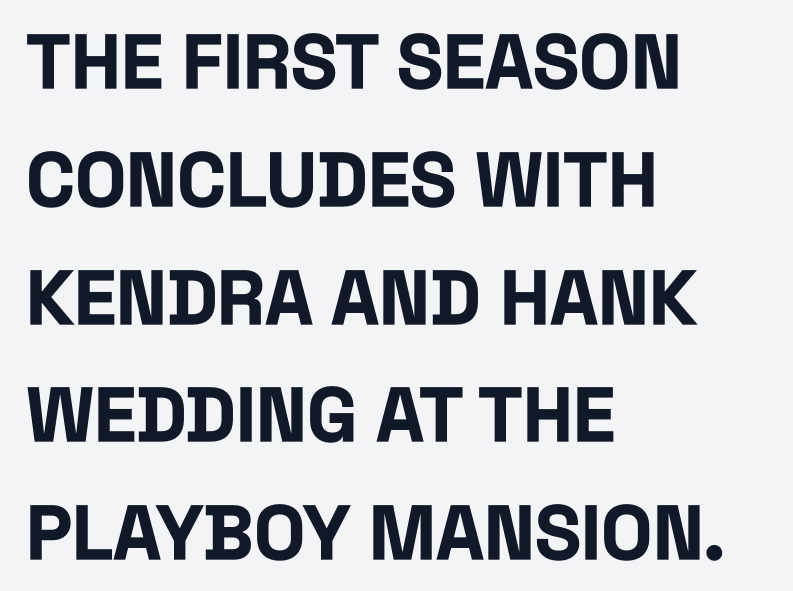
{"serif": "no", "italic": "no", "bold": "yes", "weight": "bold", "width": "condensed", "stroke_contrast": "low", "x_height": "large", "monospaced": "no", "underline": "no", "align": "left", "line_spacing": "normal", "line_spacing_ratio": 1.55, "letter_spacing": "normal", "letter_spacing_em": 0.0, "glyph_px": 76}
